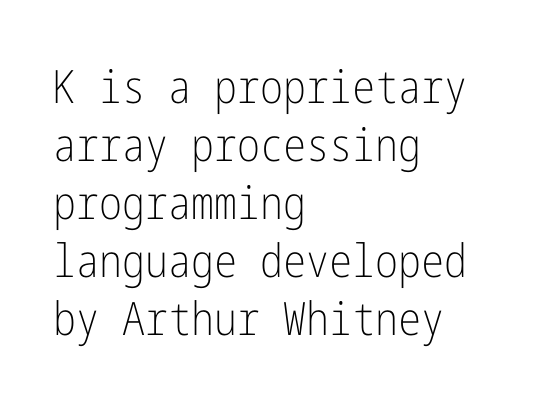
The image shows 46 px light, condensed sans-serif type, upright; set left-aligned, normal line spacing (1.26x), normal letter spacing, not underlined; low stroke contrast and a medium x-height.
